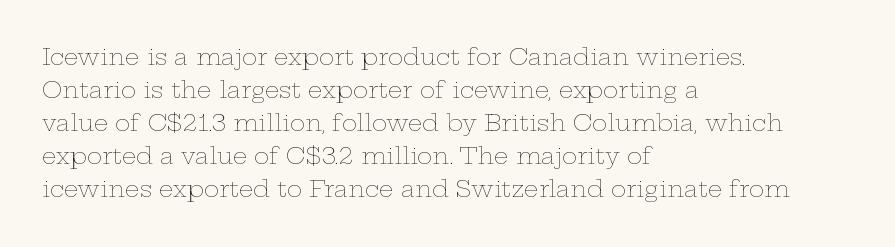
{"italic": "no", "bold": "no", "underline": "no", "align": "left", "line_spacing": "normal", "line_spacing_ratio": 1.44, "letter_spacing": "normal", "letter_spacing_em": 0.0, "glyph_px": 23}
